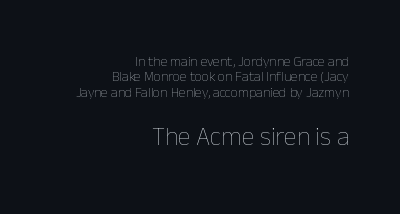
Nothing unusual about the tracking: characters are spaced as the font intends. Nope, not italic — everything's standing straight. Beneath every word, the page is bare. The font sits on the lighter half of the weight spectrum, regular included.
